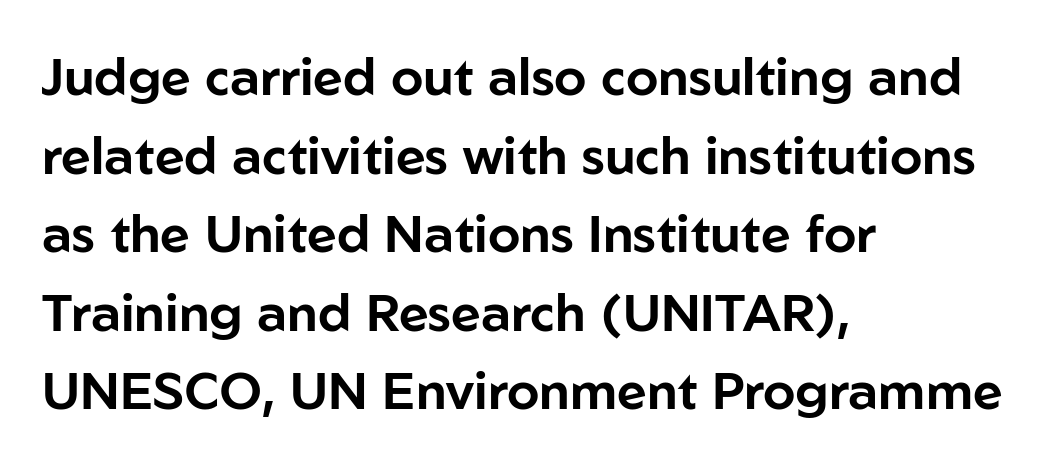
{"serif": "no", "italic": "no", "width": "normal", "stroke_contrast": "low", "x_height": "medium", "monospaced": "no", "underline": "no", "align": "left", "line_spacing": "normal", "line_spacing_ratio": 1.51, "letter_spacing": "normal", "letter_spacing_em": 0.0, "glyph_px": 52}
